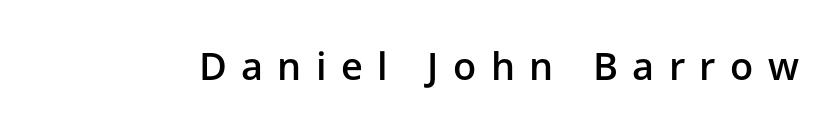
Q: Is the text bold? A: Semi-bold.
Q: Is the text italic (slanted)? A: No, it is upright.
Q: Is the typeface a serif or a sans-serif typeface? A: Sans-serif.
Q: Is the text underlined? A: No.
Q: Is the spacing between letters normal or unusually wide? A: Unusually wide.
Q: Width (condensed, normal, or wide)? A: Normal.
Q: Stroke contrast? A: Low.
Q: x-height? A: Medium.
Q: Monospaced? A: No.
